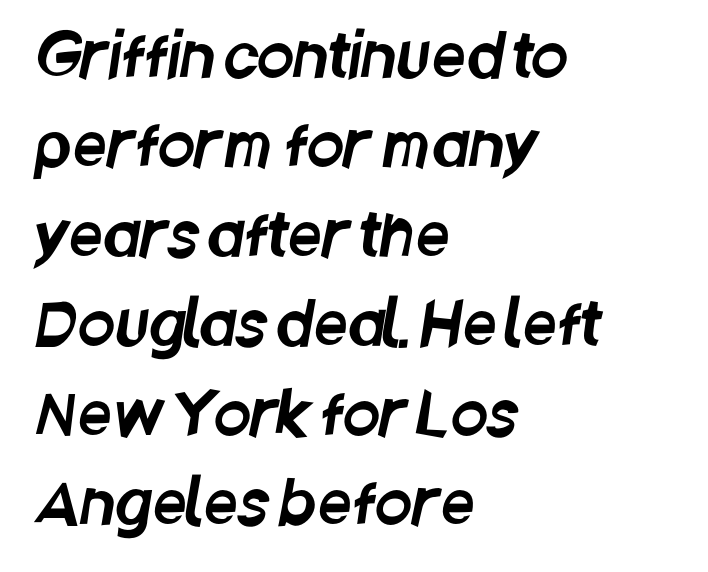
Q: Is the typeface a serif or a sans-serif typeface? A: Sans-serif.
Q: Is the text underlined? A: No.
Q: How is the paragraph aligned? A: Left-aligned.
Q: Is the spacing between letters normal or unusually wide? A: Normal.
Q: Is the spacing between lines tight, normal or loose? A: Normal.
Q: Width (condensed, normal, or wide)? A: Condensed.
Q: Stroke contrast? A: Low.
Q: x-height? A: Large.
Q: Monospaced? A: No.
